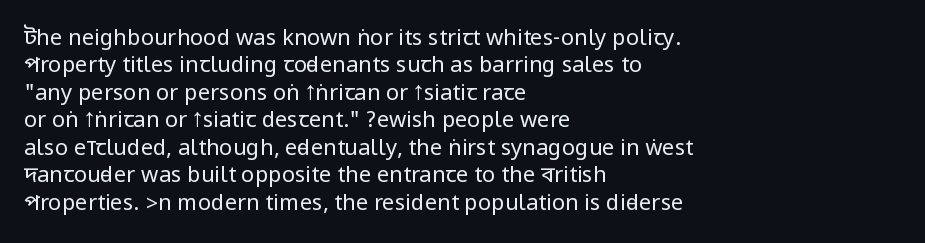
Q: Is the text bold? A: No.
Q: Is the text italic (slanted)? A: No, it is upright.
Q: Is the text underlined? A: No.
Q: How is the paragraph aligned? A: Left-aligned.
Q: Is the spacing between letters normal or unusually wide? A: Normal.
Q: Is the spacing between lines tight, normal or loose? A: Normal.
